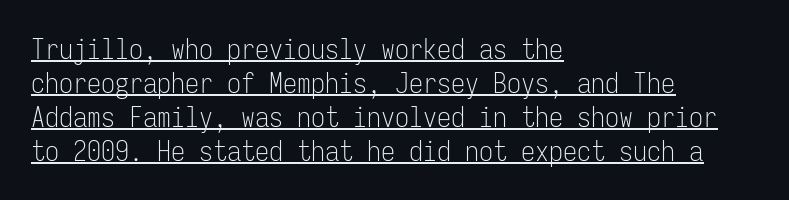
Q: Is the text bold? A: No.
Q: Is the text italic (slanted)? A: No, it is upright.
Q: Is the typeface a serif or a sans-serif typeface? A: Sans-serif.
Q: Is the text underlined? A: Yes.
Q: How is the paragraph aligned? A: Left-aligned.
Q: Is the spacing between letters normal or unusually wide? A: Normal.
Q: Width (condensed, normal, or wide)? A: Condensed.
Q: Stroke contrast? A: Low.
Q: x-height? A: Medium.
Q: Monospaced? A: Yes.
